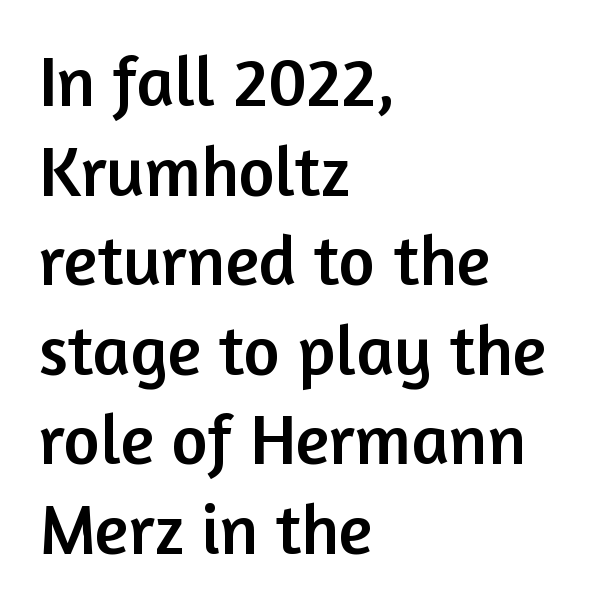
{"serif": "no", "italic": "no", "width": "normal", "stroke_contrast": "low", "x_height": "medium", "monospaced": "no", "underline": "no", "align": "left", "line_spacing": "normal", "line_spacing_ratio": 1.28, "letter_spacing": "normal", "letter_spacing_em": 0.0, "glyph_px": 70}
